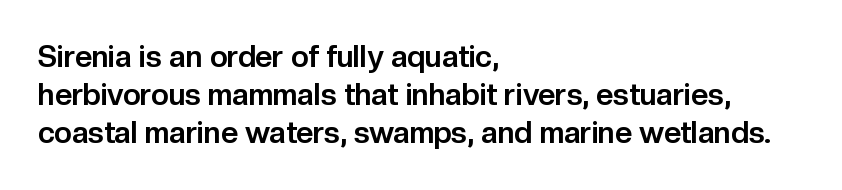
Does the leading feel generous? No, just average. Horizontal alignment here is leftward, the default for most running prose. The passage shown is emphatically bold. Default kerning and tracking; the words read as compact shapes. Style check: upright.
